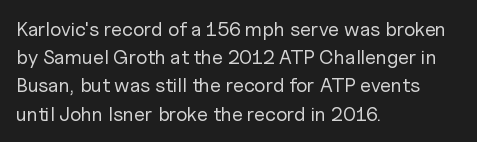
Q: Is the text bold? A: No.
Q: Is the text italic (slanted)? A: No, it is upright.
Q: Is the text underlined? A: No.
Q: How is the paragraph aligned? A: Left-aligned.
Q: Is the spacing between letters normal or unusually wide? A: Normal.
Q: Is the spacing between lines tight, normal or loose? A: Normal.
